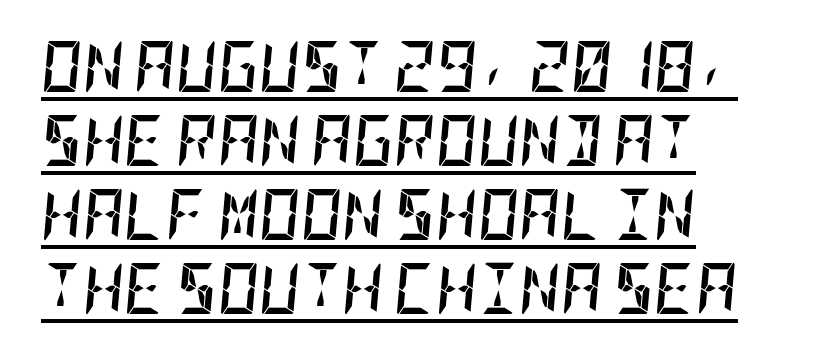
The image shows 51 px semibold, condensed type, italic (leaning right); set left-aligned, normal line spacing (1.45x), normal letter spacing, underlined; low stroke contrast and a large x-height.
